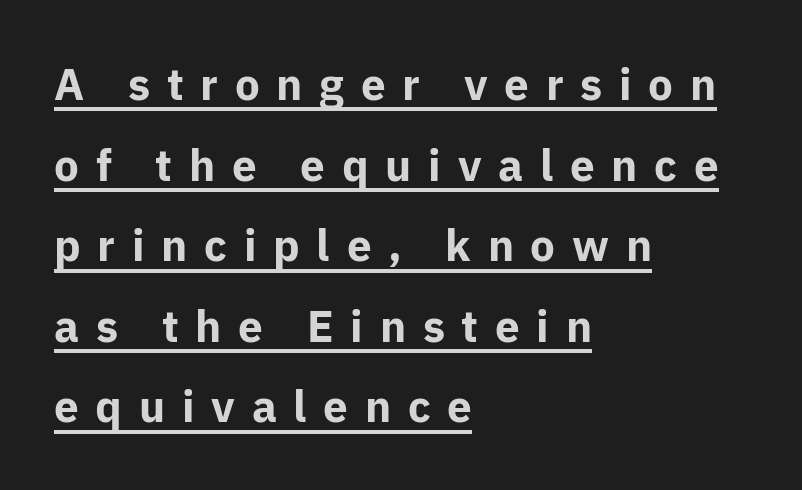
{"serif": "no", "italic": "no", "bold": "yes", "weight": "bold", "width": "normal", "stroke_contrast": "low", "x_height": "medium", "monospaced": "no", "underline": "yes", "align": "left", "line_spacing_ratio": 1.83, "letter_spacing": "wide", "letter_spacing_em": 0.38, "glyph_px": 44}
